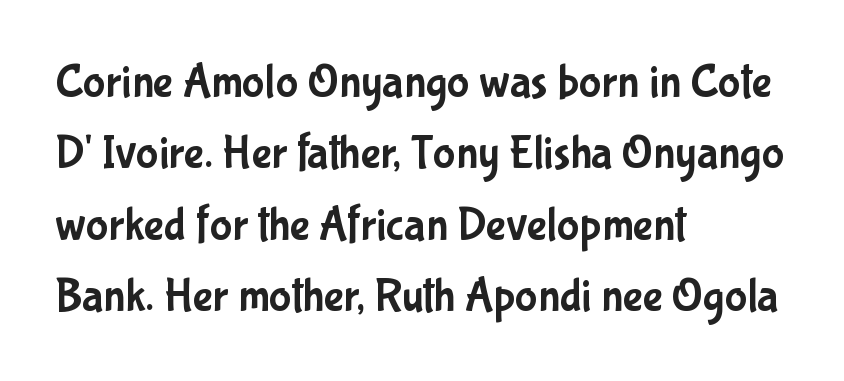
{"serif": "no", "italic": "no", "width": "condensed", "stroke_contrast": "low", "x_height": "medium", "monospaced": "no", "underline": "no", "align": "left", "line_spacing": "normal", "line_spacing_ratio": 1.52, "letter_spacing": "normal", "letter_spacing_em": 0.0, "glyph_px": 47}
